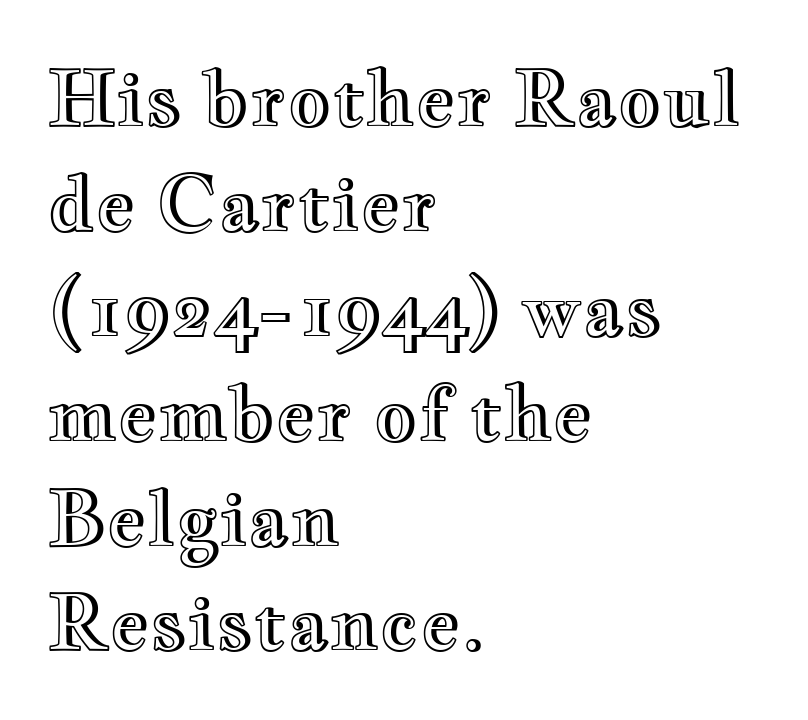
The image shows 76 px wide type, upright; set left-aligned, normal line spacing (1.38x), normal letter spacing, not underlined; a small x-height.
